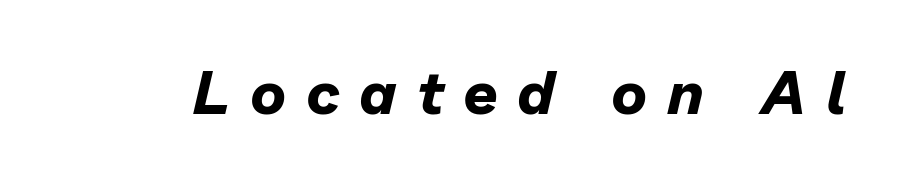
This sample uses expanded letter spacing, leaving extra air between glyphs. Note the varied advance widths — an 'i' is clearly narrower than an 'm'. The space directly below the letters is spotless. There's an unmistakable incline to the writing here. I'd describe the lettering as bold — thick and assertive.
